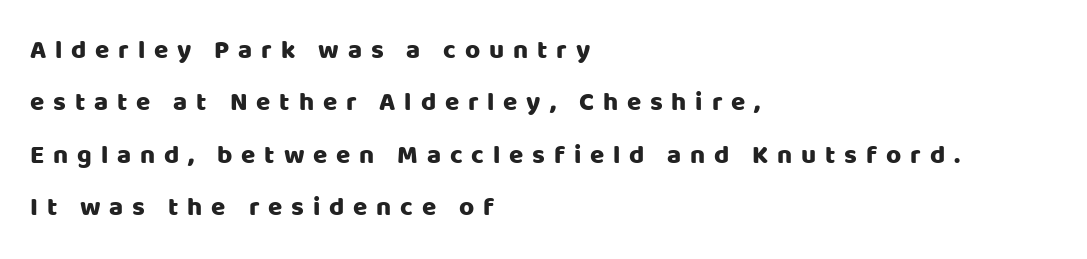
{"italic": "no", "underline": "no", "align": "left", "line_spacing": "loose", "line_spacing_ratio": 2.01, "letter_spacing": "wide", "letter_spacing_em": 0.34, "glyph_px": 26}
